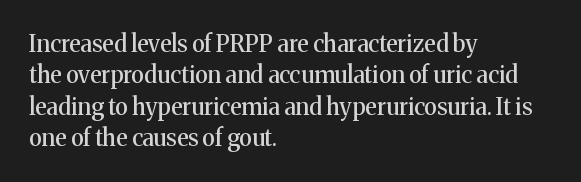
The passage shown is not underscored anywhere. The line texture is even and compact thanks to regular tracking. Nope, not italic — everything's standing straight. Each line starts at the same left margin while the right side varies. Notice how descenders clear the ascenders below comfortably — that's standard leading.
